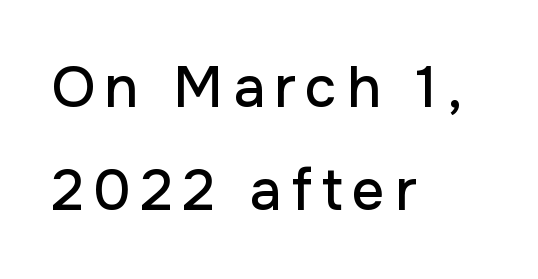
The image shows 57 px sans-serif type, upright; set left-aligned, line spacing 1.8x, not underlined; low stroke contrast and a medium x-height.
